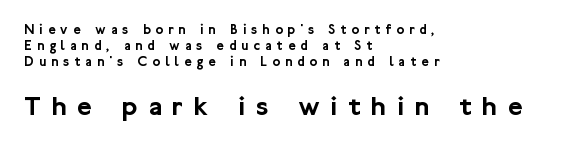
Q: Is the text italic (slanted)? A: No, it is upright.
Q: Is the typeface a serif or a sans-serif typeface? A: Sans-serif.
Q: Is the text underlined? A: No.
Q: How is the paragraph aligned? A: Left-aligned.
Q: Is the spacing between letters normal or unusually wide? A: Unusually wide.
Q: Is the spacing between lines tight, normal or loose? A: Tight.
Q: Which block of text is set in a larger size, the first (top) or the second (bottom)? A: The second (bottom) one.
Q: Width (condensed, normal, or wide)? A: Normal.
Q: Stroke contrast? A: Low.
Q: x-height? A: Medium.
Q: Monospaced? A: No.
